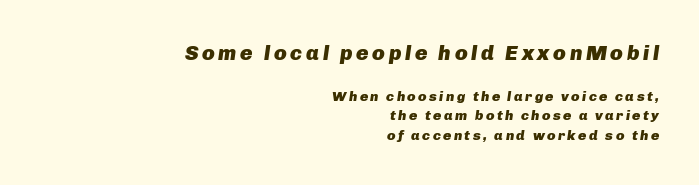
What weight is shown? A full bold with thick strokes. The words here are not underlined. The typesetter chose a ragged-left arrangement here. Caption: upper text group enlarged, lower text group reduced. Would a proofreader flag this as italicized? Yes. Regarding leading, the lines here are spaced in the standard way.
